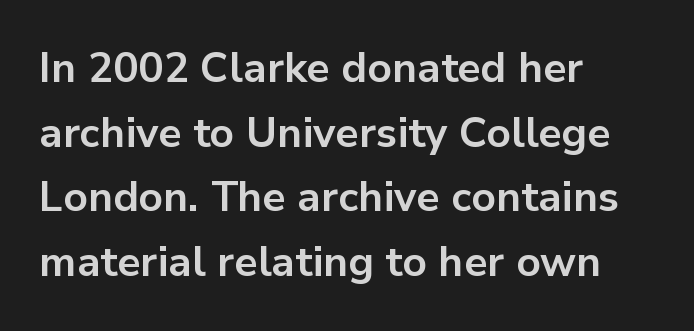
Q: Is the text bold? A: Yes.
Q: Is the text italic (slanted)? A: No, it is upright.
Q: Is the typeface a serif or a sans-serif typeface? A: Sans-serif.
Q: Is the text underlined? A: No.
Q: How is the paragraph aligned? A: Left-aligned.
Q: Is the spacing between letters normal or unusually wide? A: Normal.
Q: Is the spacing between lines tight, normal or loose? A: Normal.
Q: Width (condensed, normal, or wide)? A: Normal.
Q: Stroke contrast? A: Low.
Q: x-height? A: Medium.
Q: Monospaced? A: No.
